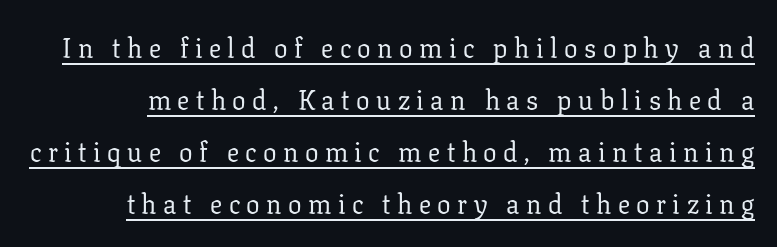
This sample carries an underscore along the baseline area. Is the type heavy? It reads as light-to-regular instead. No italicization has been applied; the sample stays upright. The letters are spread apart with noticeably loose tracking. How would I describe the line gaps? Wide and relaxed.
